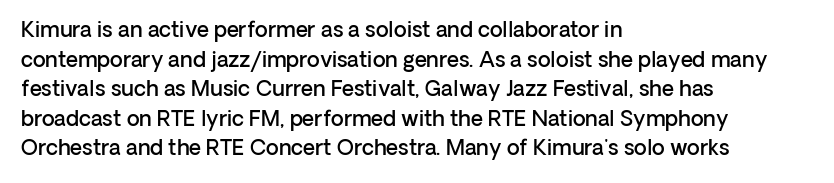
If you measured baseline to baseline, you'd find a middling distance. No italicization has been applied; the sample stays upright. If you drew a ruler down the left edge, every line would touch it. Has an underline been added? It has not. Semibold letterforms, between regular and bold. Here the glyphs are tracked normally, forming tight word shapes.
